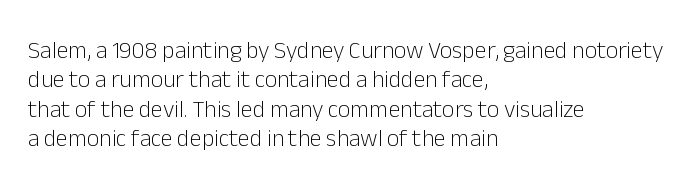
Notice how the stems are strictly vertical — no italics here. Standard letterfit; no display-style spreading of the glyphs. The space beneath each line is pristine and unruled. Counters stay open thanks to moderate or lighter strokes. A classic flush-left, rag-right setting is used for this passage.
